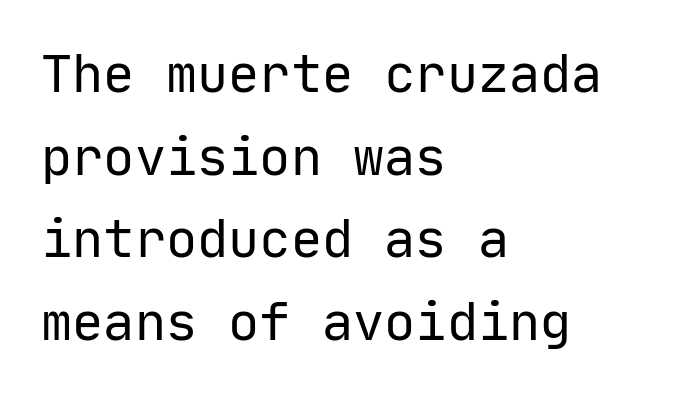
You could count columns in this text — the font is strictly monospaced. Each stroke keeps to a modest, everyday thickness or less. The text was rendered using a sans face with plain stroke endings. Notice how the passage keeps a crisp vertical edge on the left only.
